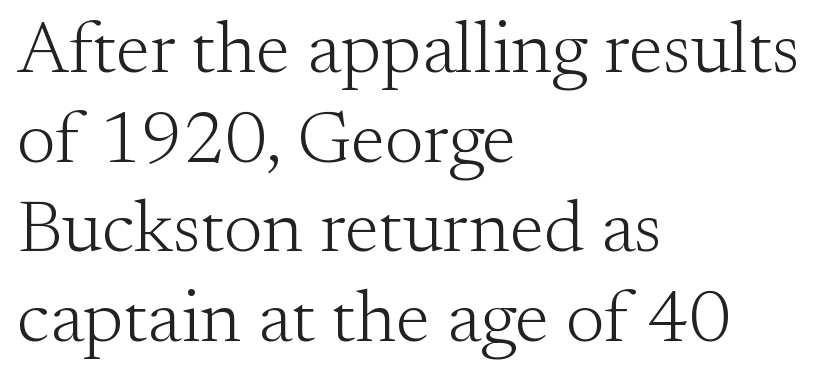
The image shows 74 px light serif type, upright; set left-aligned, line spacing 1.21x, normal letter spacing, not underlined; medium stroke contrast and a small x-height.
